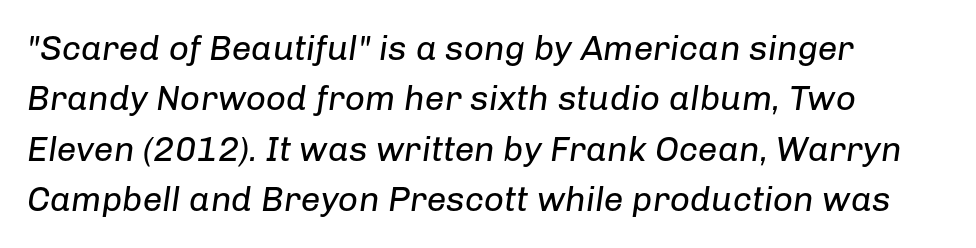
Reading down the block, your eye returns to a fixed left position each line. Successive baselines arrive at the customary interval. Underline: absent. Notice how the stems are inclined rather than vertical — that's the hallmark of italics. Nothing heavy about these letters — not bold at all.
